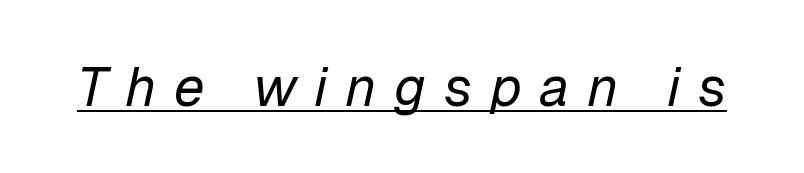
The image shows 55 px regular-weight type, italic (leaning right); set unusually wide letter spacing (+0.32 em), underlined; low stroke contrast and a medium x-height.
